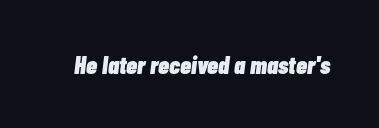
Tracking here is standard; glyphs follow each other at the usual distance. This sample uses an oblique cut, with every glyph tilted off the vertical. The glyphs have the mass of a bold cut. Bare-footed words on every line.
